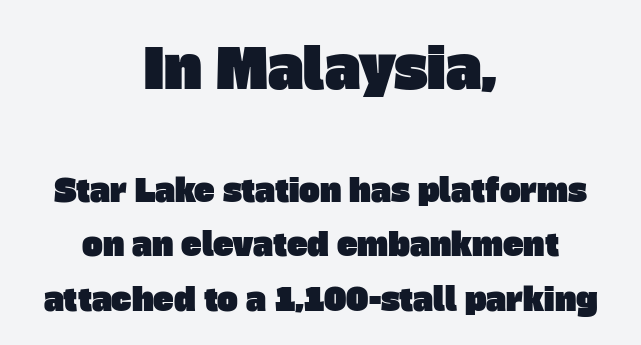
{"serif": "no", "width": "normal", "stroke_contrast": "low", "x_height": "large", "monospaced": "no", "underline": "no", "align": "center", "line_spacing_ratio": 1.76, "letter_spacing": "normal", "letter_spacing_em": 0.0, "larger_block": "first", "size_ratio": 1.77, "glyph_px": 55}
